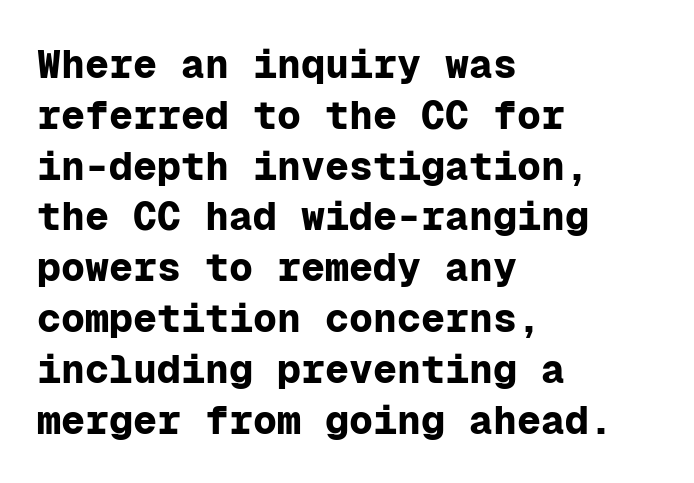
{"serif": "no", "italic": "no", "bold": "yes", "weight": "bold", "width": "normal", "stroke_contrast": "low", "x_height": "medium", "monospaced": "yes", "underline": "no", "align": "left", "line_spacing": "normal", "line_spacing_ratio": 1.27, "letter_spacing": "normal", "letter_spacing_em": 0.0, "glyph_px": 40}
